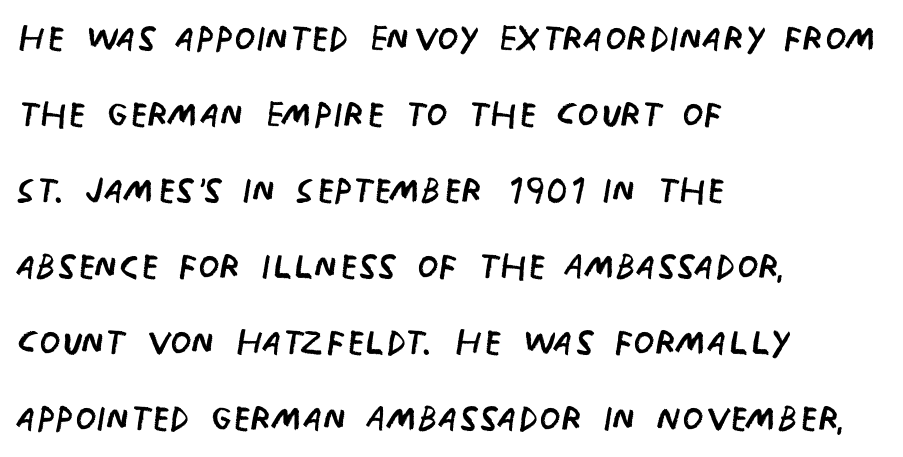
{"serif": "no", "bold": "no", "weight": "regular", "width": "condensed", "stroke_contrast": "low", "x_height": "large", "monospaced": "no", "underline": "no", "align": "left", "line_spacing": "normal", "line_spacing_ratio": 1.55, "letter_spacing": "normal", "letter_spacing_em": 0.0, "glyph_px": 49}
